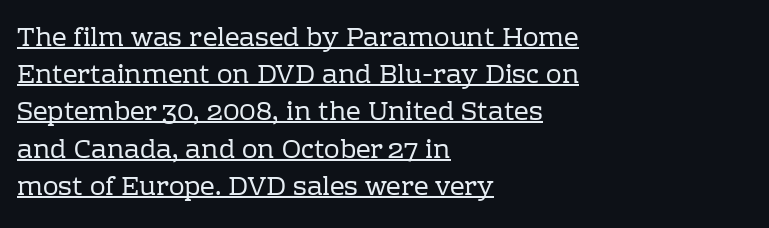
Summary of weight: not heavy and not bold. The type sits square on the baseline with zero lean. Tracking here is standard; glyphs follow each other at the usual distance. The glyphs are accompanied by a horizontal stroke just below them. Leftover space on each line is placed entirely after the last word.
